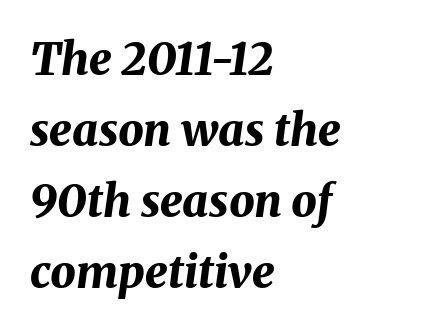
The image shows 45 px bold type, italic (leaning right); set left-aligned, normal line spacing (1.58x), normal letter spacing, not underlined; medium stroke contrast and a medium x-height.
